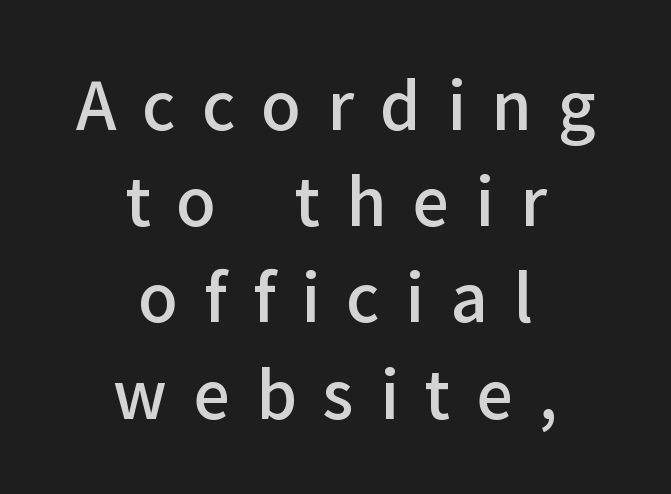
Q: Is the text bold? A: Semi-bold.
Q: Is the text italic (slanted)? A: No, it is upright.
Q: Is the typeface a serif or a sans-serif typeface? A: Sans-serif.
Q: Is the text underlined? A: No.
Q: How is the paragraph aligned? A: Centered.
Q: Is the spacing between letters normal or unusually wide? A: Unusually wide.
Q: Is the spacing between lines tight, normal or loose? A: Normal.
Q: Width (condensed, normal, or wide)? A: Normal.
Q: Stroke contrast? A: Low.
Q: x-height? A: Medium.
Q: Monospaced? A: No.
